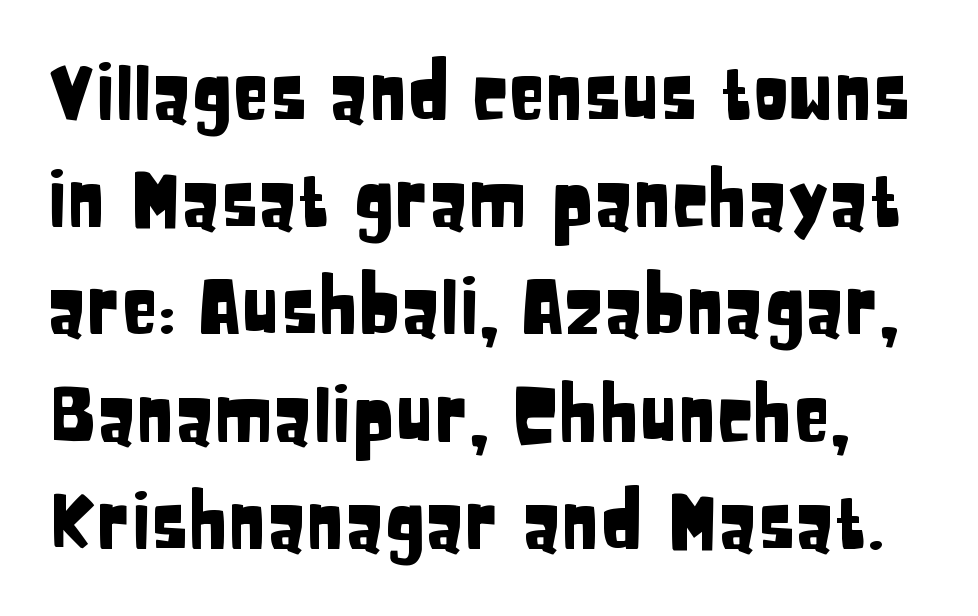
Q: Is the text italic (slanted)? A: No, it is upright.
Q: Is the typeface a serif or a sans-serif typeface? A: Sans-serif.
Q: Is the text underlined? A: No.
Q: Is the spacing between letters normal or unusually wide? A: Normal.
Q: Is the spacing between lines tight, normal or loose? A: Normal.
Q: Width (condensed, normal, or wide)? A: Condensed.
Q: Stroke contrast? A: Low.
Q: x-height? A: Large.
Q: Monospaced? A: No.
